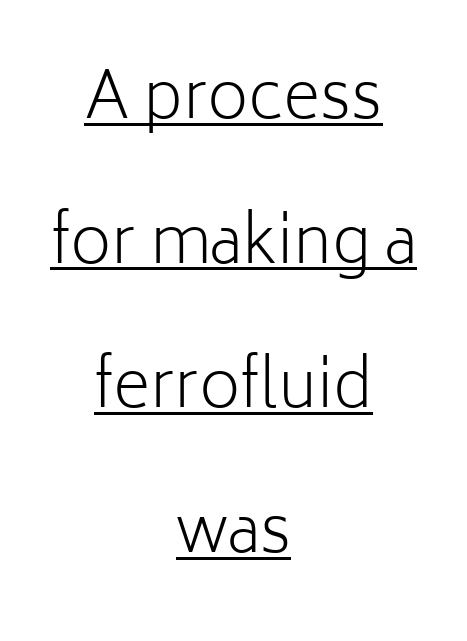
Q: Is the text bold? A: No.
Q: Is the text italic (slanted)? A: No, it is upright.
Q: Is the typeface a serif or a sans-serif typeface? A: Sans-serif.
Q: Is the text underlined? A: Yes.
Q: How is the paragraph aligned? A: Centered.
Q: Is the spacing between letters normal or unusually wide? A: Normal.
Q: Is the spacing between lines tight, normal or loose? A: Loose.
Q: Width (condensed, normal, or wide)? A: Normal.
Q: Stroke contrast? A: Low.
Q: x-height? A: Medium.
Q: Monospaced? A: No.
